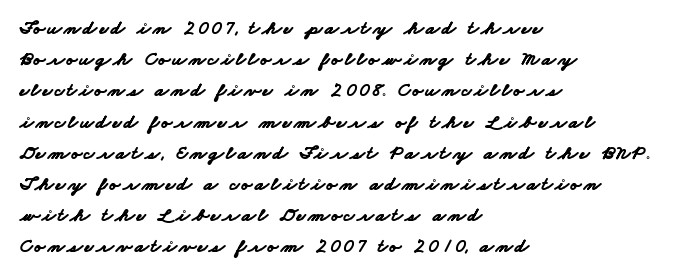
Q: Is the text bold? A: Yes.
Q: Is the text underlined? A: No.
Q: How is the paragraph aligned? A: Left-aligned.
Q: Is the spacing between lines tight, normal or loose? A: Normal.
